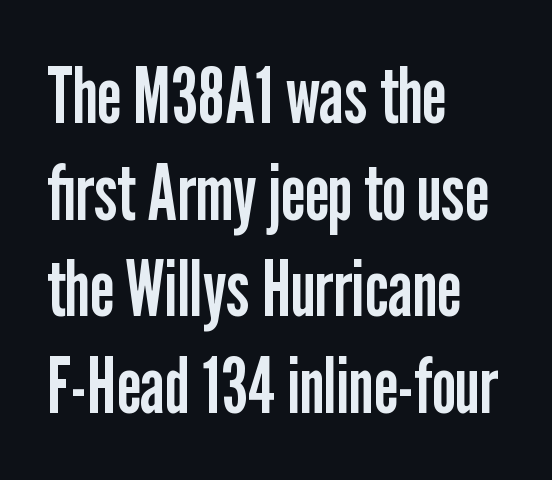
Nobody touched the tracking dial on this one. A sans-serif font was chosen for this passage. Each row of text sits above clean, open space. This is roman type, the default non-slanted kind. A typesetter would call this proportional, since set widths differ per character.
